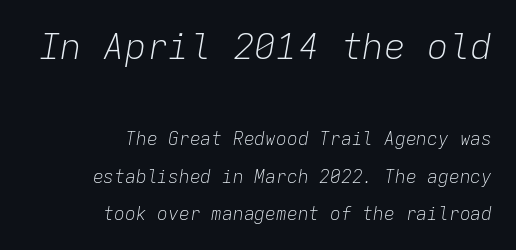
Q: Is the text bold? A: No.
Q: Is the text italic (slanted)? A: Yes, it leans right by about 9 degrees.
Q: Is the text underlined? A: No.
Q: How is the paragraph aligned? A: Right-aligned.
Q: Is the spacing between letters normal or unusually wide? A: Normal.
Q: Is the spacing between lines tight, normal or loose? A: Loose.
Q: Which block of text is set in a larger size, the first (top) or the second (bottom)? A: The first (top) one.
Q: Width (condensed, normal, or wide)? A: Normal.
Q: Stroke contrast? A: Low.
Q: x-height? A: Medium.
Q: Monospaced? A: Yes.
